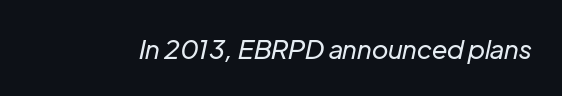
The image shows 26 px text type, italic (leaning right); set normal letter spacing, not underlined.
